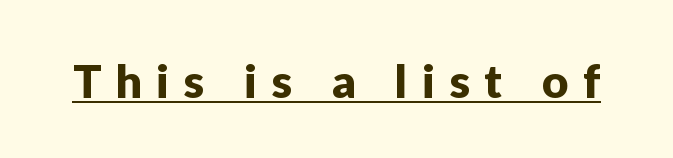
{"serif": "no", "italic": "no", "width": "normal", "stroke_contrast": "low", "x_height": "medium", "monospaced": "no", "underline": "yes", "letter_spacing": "wide", "letter_spacing_em": 0.32, "glyph_px": 46}
